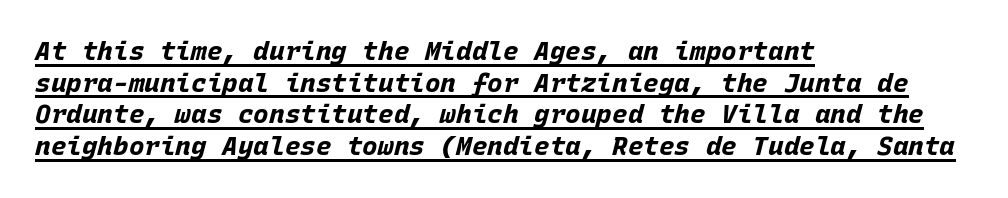
{"italic": "yes", "lean": "right", "slant_degrees": 15, "bold": "yes", "underline": "yes", "align": "left", "line_spacing_ratio": 1.22, "letter_spacing": "normal", "letter_spacing_em": 0.0, "glyph_px": 26}
